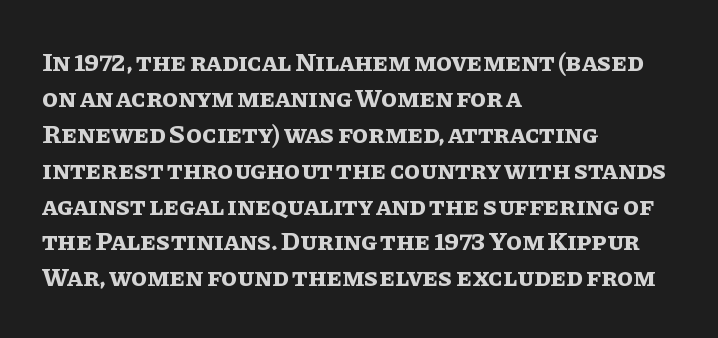
The image shows 26 px bold type, upright; set left-aligned, normal line spacing (1.38x), normal letter spacing, not underlined.
